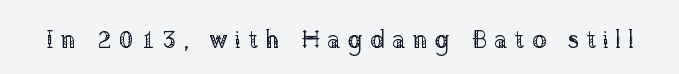
Q: Is the text bold? A: No.
Q: Is the text italic (slanted)? A: No, it is upright.
Q: Is the text underlined? A: No.
Q: Is the spacing between letters normal or unusually wide? A: Unusually wide.
